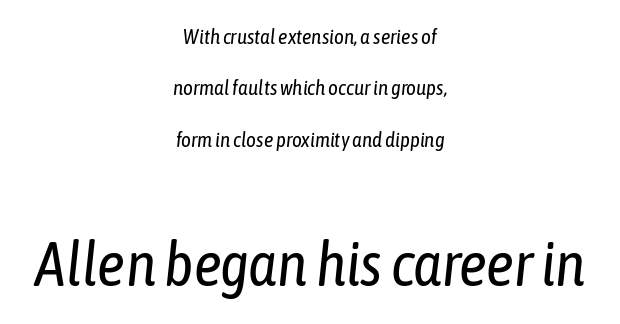
{"italic": "yes", "lean": "right", "slant_degrees": 6, "bold": "no", "weight": "regular", "width": "condensed", "stroke_contrast": "low", "x_height": "medium", "monospaced": "no", "underline": "no", "align": "center", "line_spacing": "loose", "line_spacing_ratio": 2.45, "letter_spacing": "normal", "letter_spacing_em": 0.0, "larger_block": "second", "size_ratio": 2.95, "glyph_px": 62}
